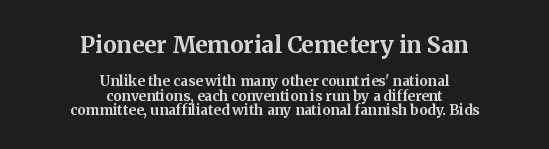
{"italic": "no", "bold": "yes", "underline": "no", "align": "center", "line_spacing": "tight", "line_spacing_ratio": 1.03, "letter_spacing": "normal", "letter_spacing_em": 0.0, "larger_block": "first", "size_ratio": 1.64, "glyph_px": 23}
